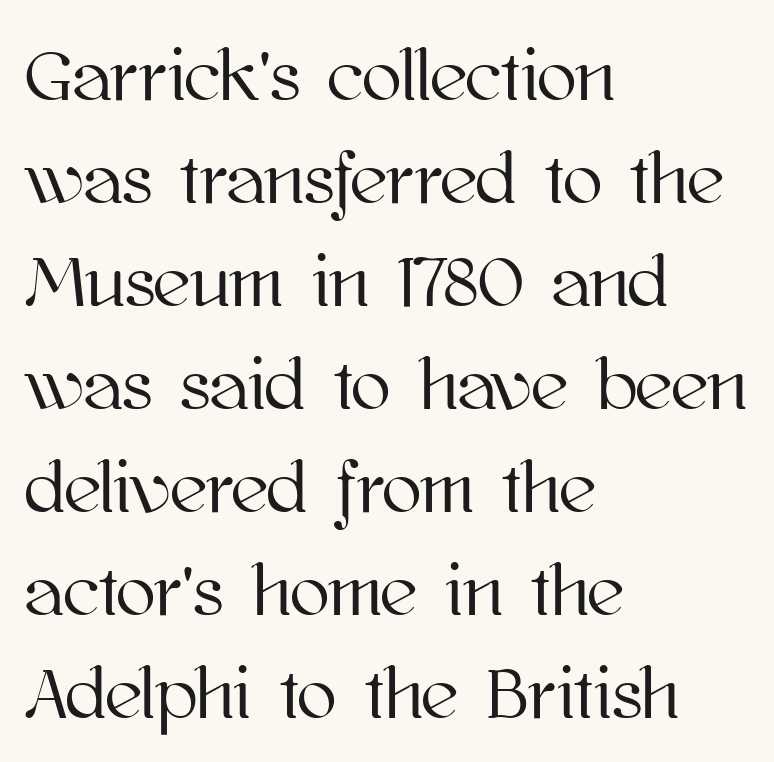
{"italic": "no", "width": "normal", "stroke_contrast": "high", "x_height": "medium", "monospaced": "no", "underline": "no", "align": "left", "line_spacing": "normal", "line_spacing_ratio": 1.41, "letter_spacing": "normal", "letter_spacing_em": 0.0, "glyph_px": 73}
